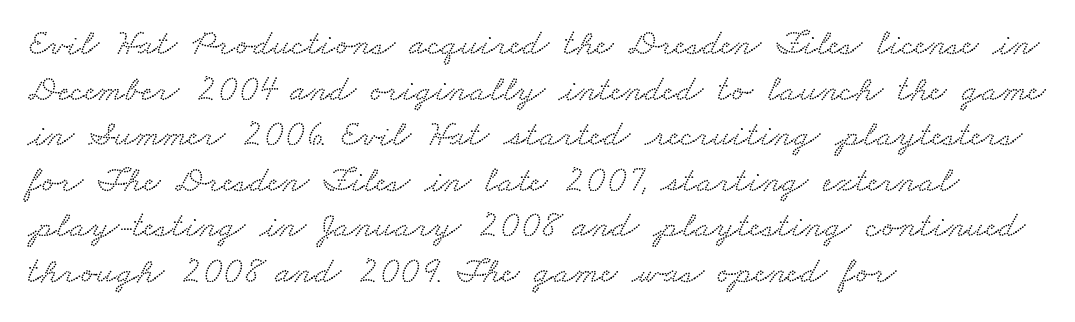
{"serif": "yes", "width": "wide", "stroke_contrast": "low", "x_height": "small", "monospaced": "no", "underline": "no", "align": "left", "line_spacing_ratio": 1.23, "letter_spacing": "normal", "letter_spacing_em": 0.0, "glyph_px": 37}
